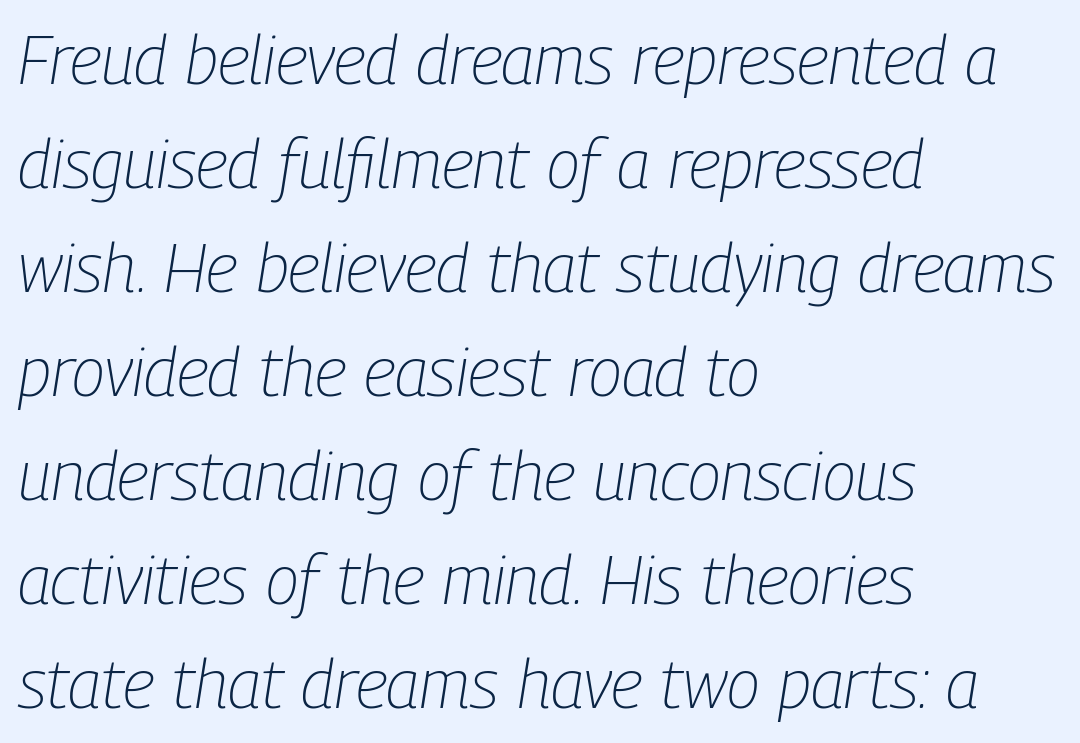
Q: Is the text bold? A: No.
Q: Is the text italic (slanted)? A: Yes, it leans right by about 9 degrees.
Q: Is the text underlined? A: No.
Q: How is the paragraph aligned? A: Left-aligned.
Q: Is the spacing between letters normal or unusually wide? A: Normal.
Q: Is the spacing between lines tight, normal or loose? A: Normal.
Q: Width (condensed, normal, or wide)? A: Condensed.
Q: Stroke contrast? A: Low.
Q: x-height? A: Medium.
Q: Monospaced? A: No.
